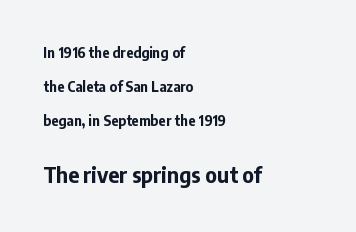
The image shows 21 px bold type, upright; set left-aligned, loose line spacing (2.42x), normal letter spacing, not underlined; the second (bottom) block is 1.5x larger.
